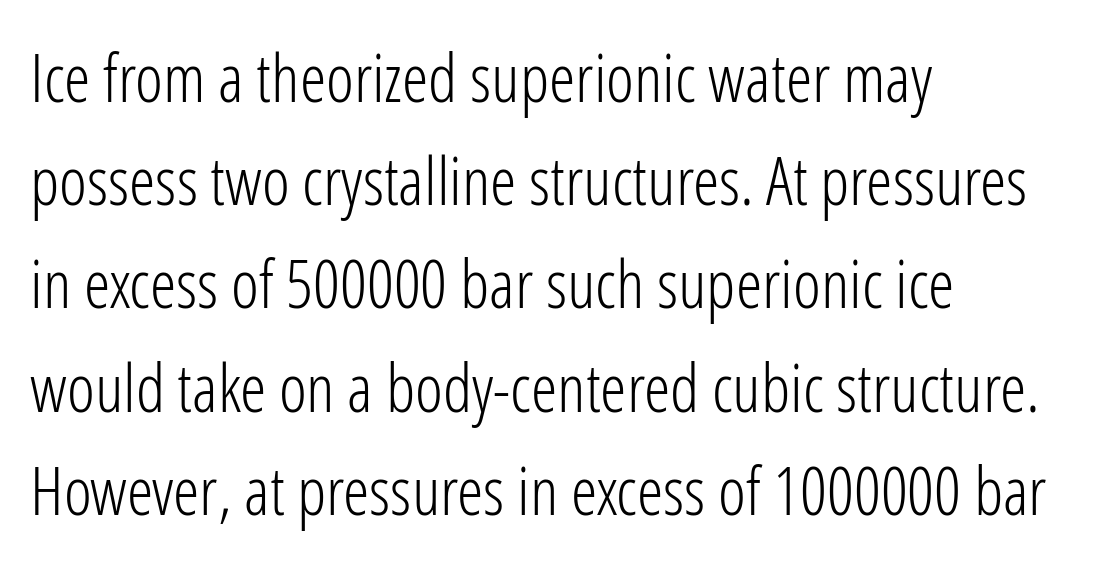
{"serif": "no", "italic": "no", "bold": "no", "weight": "light", "width": "condensed", "stroke_contrast": "low", "x_height": "medium", "monospaced": "no", "underline": "no", "align": "left", "line_spacing": "normal", "line_spacing_ratio": 1.54, "letter_spacing": "normal", "letter_spacing_em": 0.0, "glyph_px": 67}
